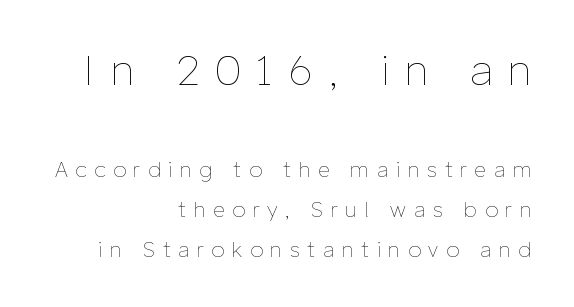
{"italic": "no", "bold": "no", "weight": "thin", "width": "normal", "stroke_contrast": "low", "x_height": "medium", "monospaced": "no", "underline": "no", "align": "right", "line_spacing": "loose", "line_spacing_ratio": 1.9, "letter_spacing": "wide", "letter_spacing_em": 0.37, "larger_block": "first", "size_ratio": 2.0, "glyph_px": 42}
